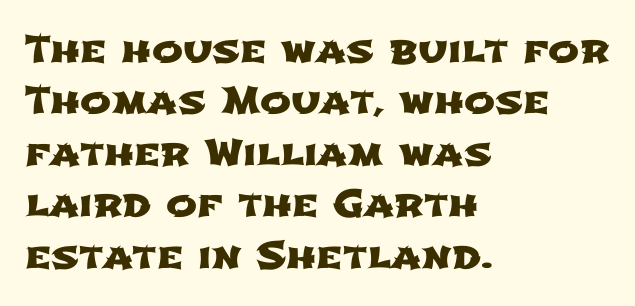
{"serif": "no", "width": "wide", "stroke_contrast": "low", "x_height": "medium", "monospaced": "no", "underline": "no", "align": "left", "line_spacing": "normal", "line_spacing_ratio": 1.39, "letter_spacing": "normal", "letter_spacing_em": 0.0, "glyph_px": 37}
